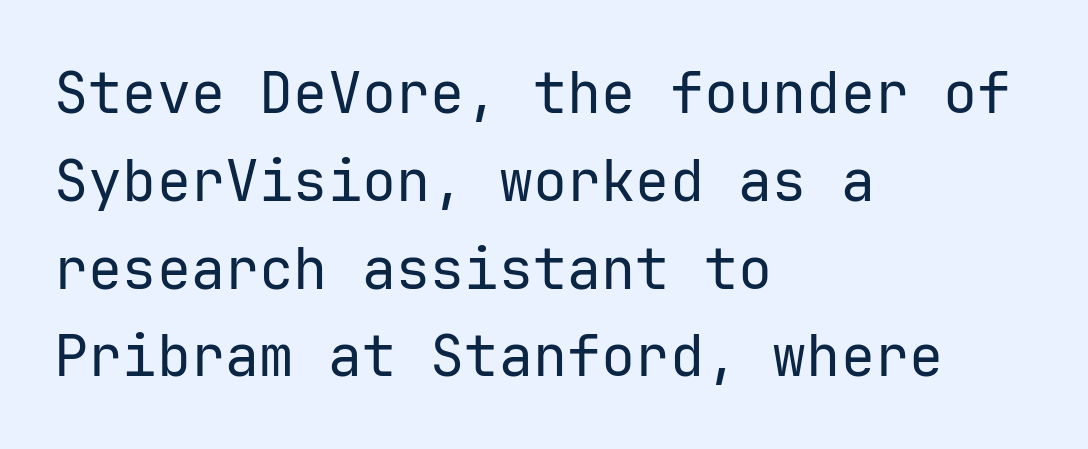
The image shows 57 px regular-weight sans-serif type, upright, monospaced; set left-aligned, normal line spacing (1.54x), normal letter spacing, not underlined; low stroke contrast and a medium x-height.
